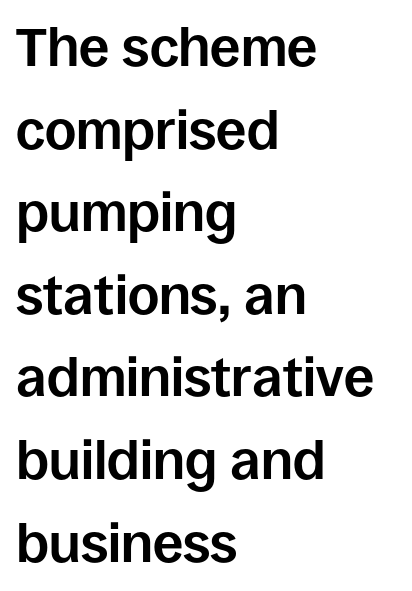
{"serif": "no", "italic": "no", "bold": "yes", "weight": "bold", "width": "normal", "stroke_contrast": "low", "x_height": "large", "monospaced": "no", "underline": "no", "align": "left", "line_spacing": "normal", "line_spacing_ratio": 1.53, "letter_spacing": "normal", "letter_spacing_em": 0.0, "glyph_px": 54}
